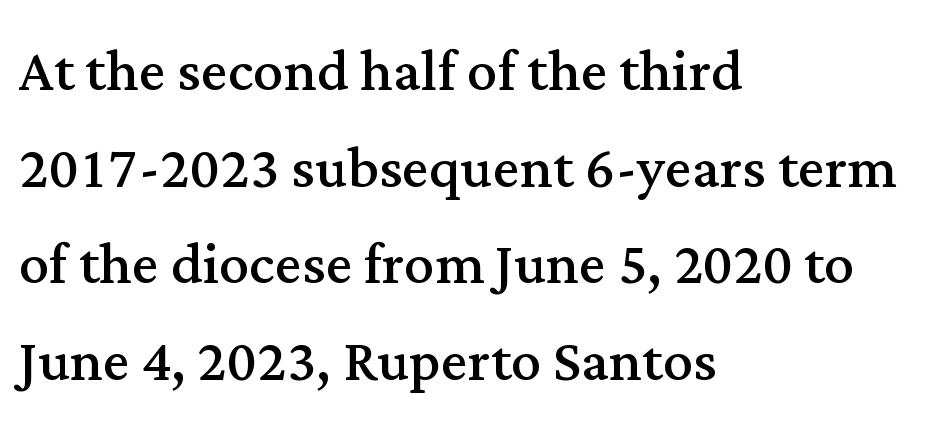
{"serif": "yes", "italic": "no", "bold": "no", "weight": "regular", "width": "normal", "stroke_contrast": "medium", "x_height": "medium", "monospaced": "no", "underline": "no", "align": "left", "line_spacing": "normal", "line_spacing_ratio": 1.29, "letter_spacing": "normal", "letter_spacing_em": 0.0, "glyph_px": 75}
